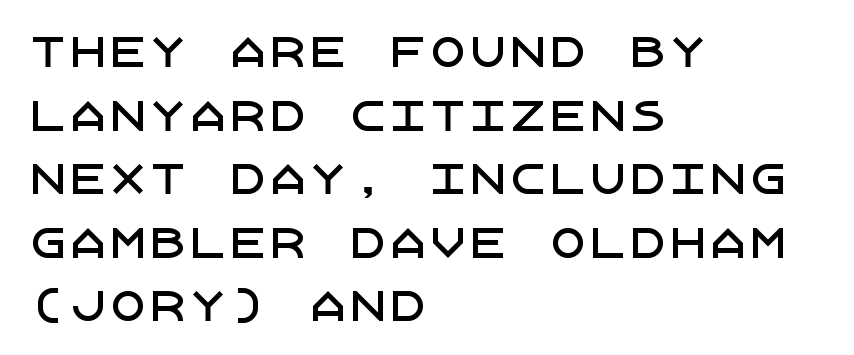
Q: Is the text italic (slanted)? A: No, it is upright.
Q: Is the typeface a serif or a sans-serif typeface? A: Sans-serif.
Q: Is the text underlined? A: No.
Q: How is the paragraph aligned? A: Left-aligned.
Q: Is the spacing between letters normal or unusually wide? A: Normal.
Q: Is the spacing between lines tight, normal or loose? A: Normal.
Q: Width (condensed, normal, or wide)? A: Normal.
Q: Stroke contrast? A: Low.
Q: x-height? A: Large.
